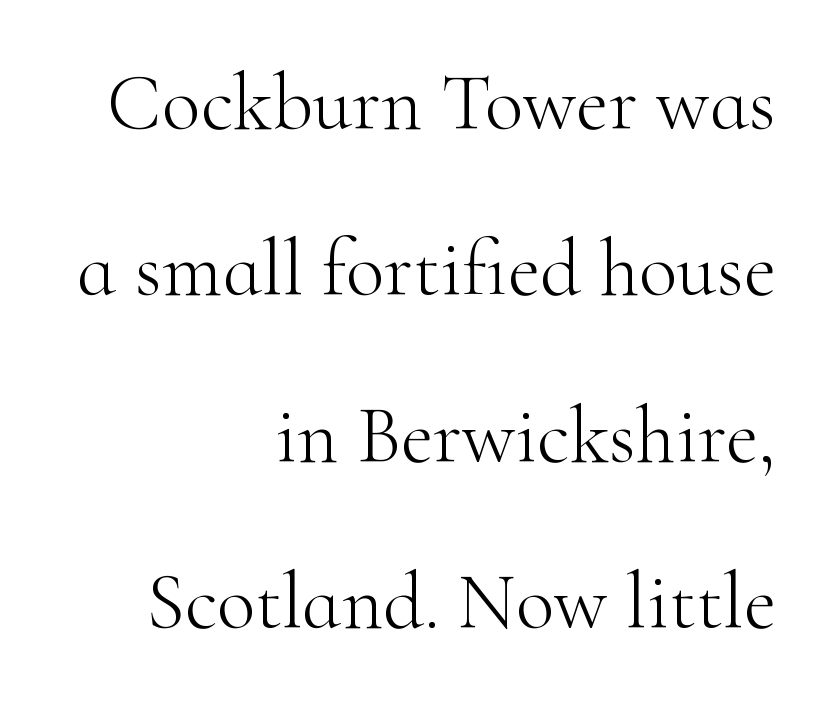
The rendering anchors every line to the right-hand side. Unlike italic type, these characters show no tilt at all. Check under the words: just untouched page. The vertical gap from one line to the next is large. Check where the strokes stop: tiny serifs finish them off. A quiet, ordinary-to-light weight characterises the typeface.
